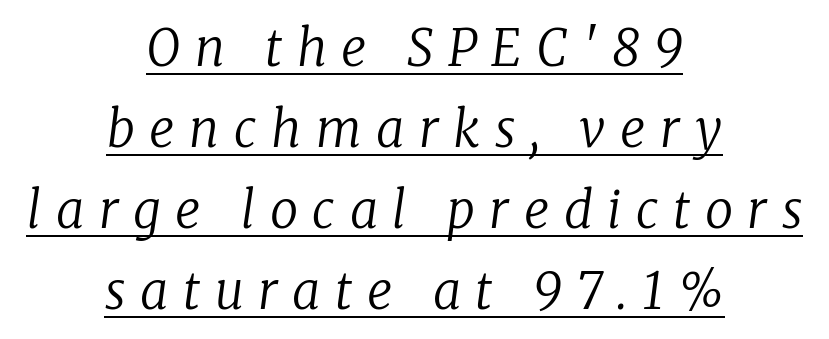
The image shows 50 px regular-weight serif type, italic (leaning right); set centered, normal line spacing (1.62x), unusually wide letter spacing (+0.29 em), underlined; low stroke contrast and a medium x-height.
